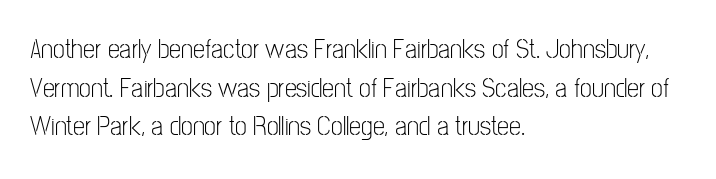
Stroke thickness stays within the range of a standard reading face or lighter. Notice how descenders clear the ascenders below comfortably — that's standard leading. There is no visible air inserted between adjacent glyphs. Casual observation: everything's shoved over to the left. The specimen omits any rule beneath the text block's lines. The letters stand straight up with perfectly vertical stems.
